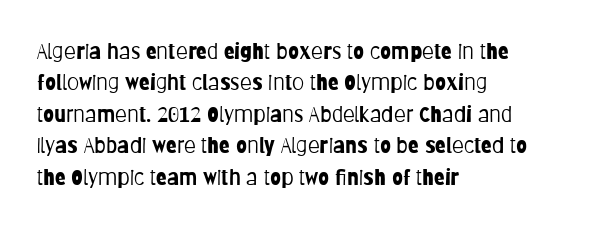
The line-height multiplier appears to be the usual default. The ragged edge is on the right, which tells us the setting is flush left. A typesetter would mark this as roman, not italic. This sample uses plain, unmodified letter spacing. No letter is thick-stroked: the sample isn't bold.
